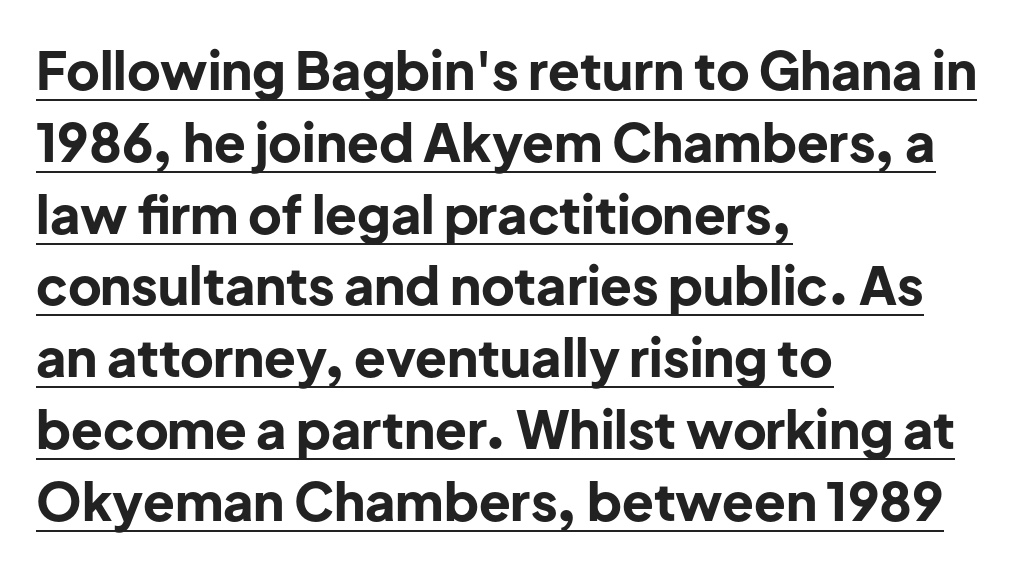
This rendering features underlined lettering. Inter-character spacing is left at the font's built-in metrics. Posture: vertical. Varying glyph widths throughout — classic text-font behaviour.
